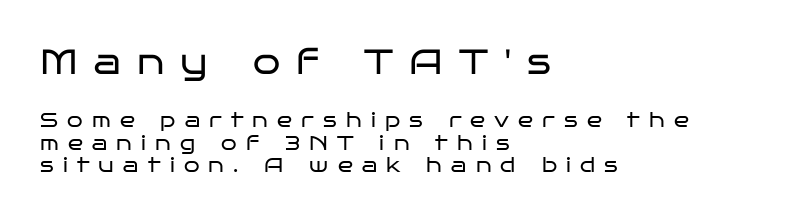
Where is the straight margin? On the left. Check the space under the baseline: it is left empty. Does the type have serifs? No, each stem ends abruptly. Characters follow at a spacing far wider than the type designer built in.
